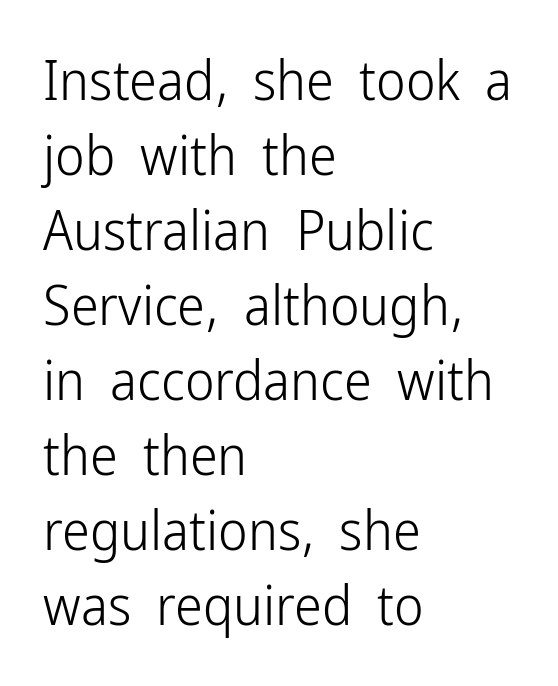
The image shows 56 px light, condensed sans-serif type, upright; set left-aligned, normal line spacing (1.34x), normal letter spacing, not underlined; low stroke contrast and a medium x-height.
